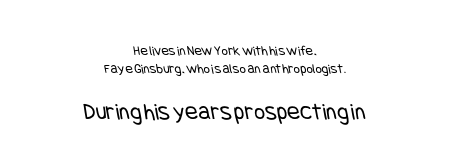
The image shows 24 px text type; set centered, normal line spacing (1.3x), normal letter spacing, not underlined; the second (bottom) block is 1.71x larger.
